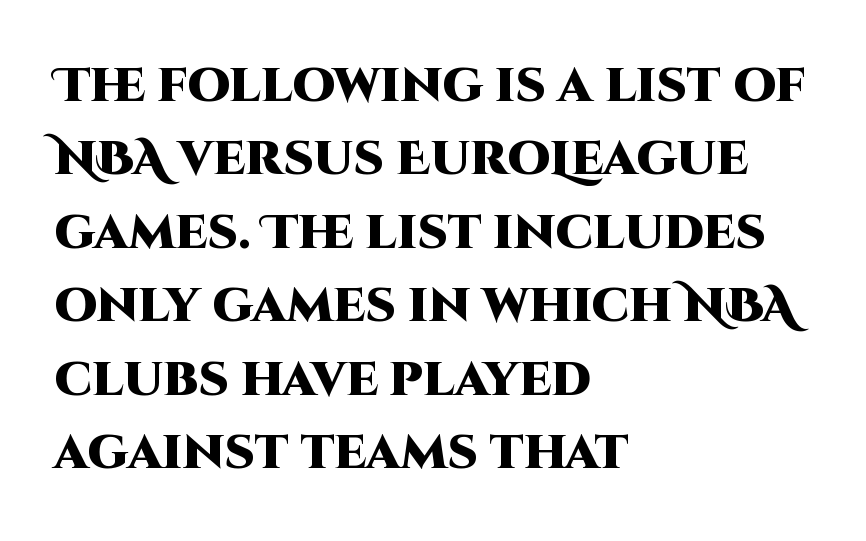
The image shows 48 px heavy sans-serif type, upright; set left-aligned, normal line spacing (1.53x), normal letter spacing, not underlined; high stroke contrast and a large x-height.
